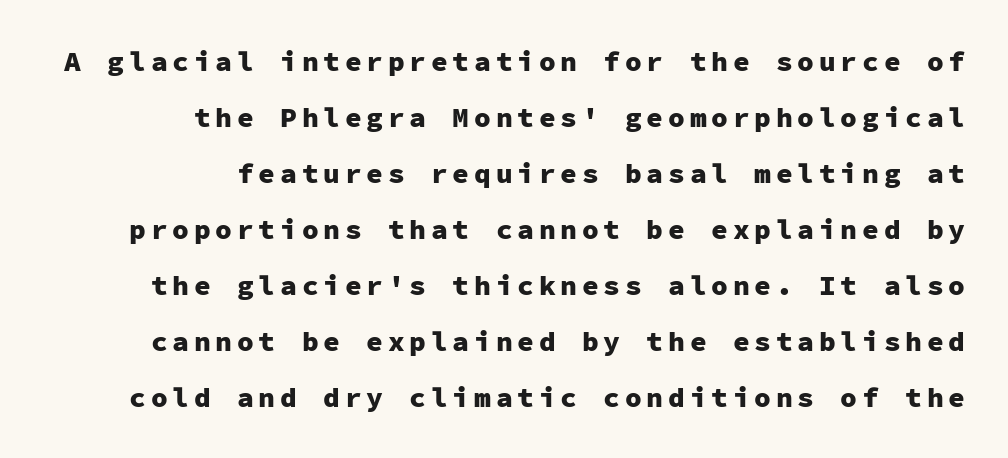
Nobody drew a line under any word here. Look at the stroke-to-counter ratio: heavy, a bold. Ascenders rise straight up at ninety degrees. Look at the bottom of the vertical strokes: they stop flat, with no serifs.
